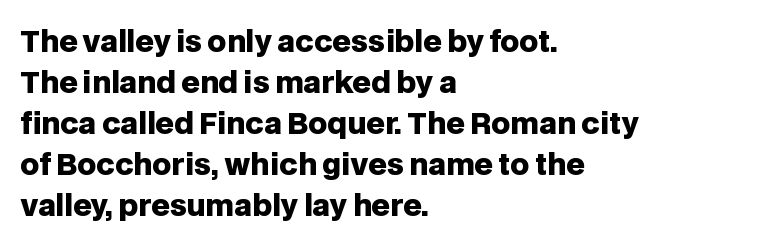
Q: Is the text bold? A: Yes.
Q: Is the text italic (slanted)? A: No, it is upright.
Q: Is the typeface a serif or a sans-serif typeface? A: Sans-serif.
Q: Is the text underlined? A: No.
Q: How is the paragraph aligned? A: Left-aligned.
Q: Is the spacing between letters normal or unusually wide? A: Normal.
Q: Is the spacing between lines tight, normal or loose? A: Normal.
Q: Width (condensed, normal, or wide)? A: Normal.
Q: Stroke contrast? A: Low.
Q: x-height? A: Large.
Q: Monospaced? A: No.
